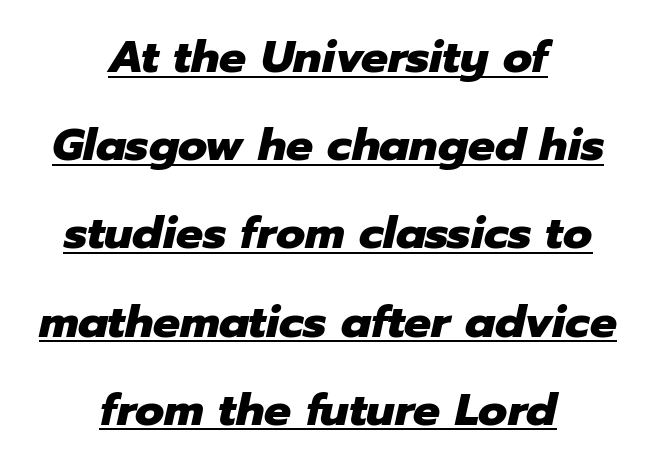
{"italic": "yes", "lean": "right", "slant_degrees": 12, "bold": "yes", "weight": "heavy", "width": "normal", "stroke_contrast": "low", "x_height": "medium", "monospaced": "no", "underline": "yes", "align": "center", "line_spacing": "loose", "line_spacing_ratio": 1.96, "letter_spacing": "normal", "letter_spacing_em": 0.0, "glyph_px": 45}
